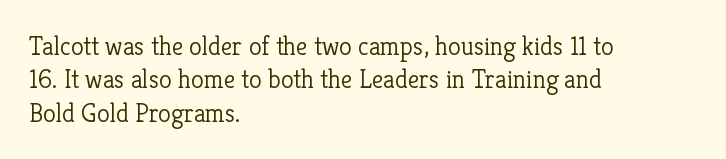
The image shows 26 px text type, upright; set left-aligned, normal line spacing (1.28x), normal letter spacing, not underlined.
